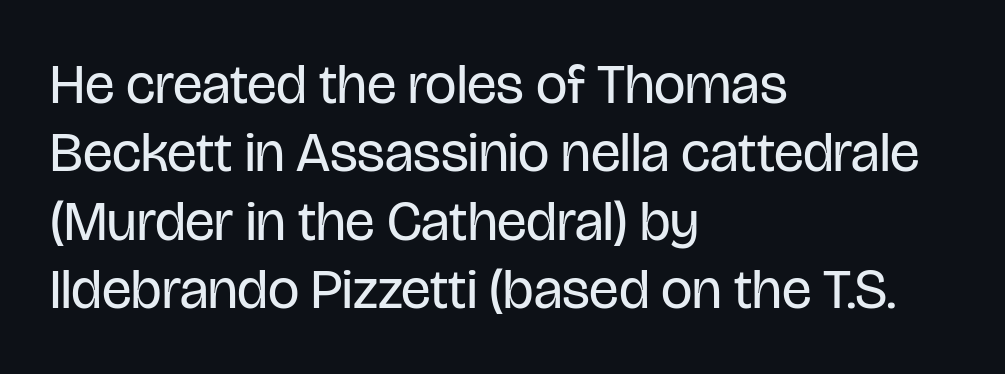
{"serif": "no", "italic": "no", "bold": "no", "weight": "regular", "width": "condensed", "stroke_contrast": "low", "x_height": "large", "monospaced": "no", "underline": "no", "align": "left", "line_spacing_ratio": 1.22, "letter_spacing": "normal", "letter_spacing_em": 0.0, "glyph_px": 56}
